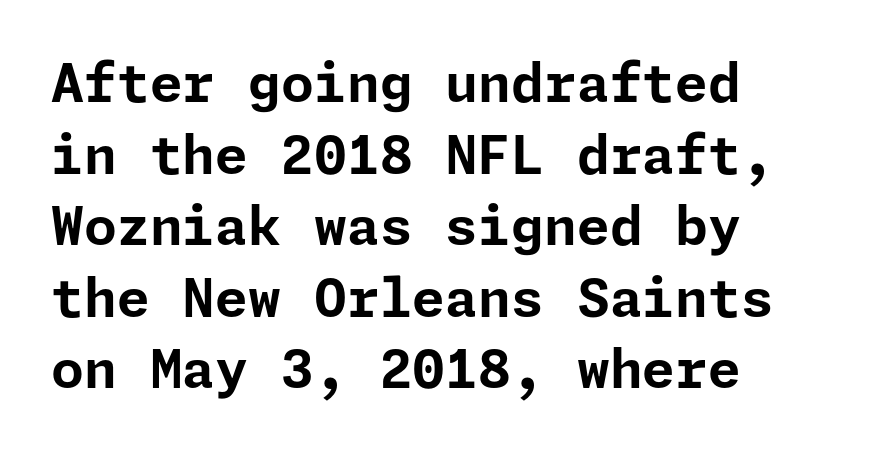
Q: Is the text bold? A: Yes.
Q: Is the text italic (slanted)? A: No, it is upright.
Q: Is the typeface a serif or a sans-serif typeface? A: Sans-serif.
Q: Is the text underlined? A: No.
Q: How is the paragraph aligned? A: Left-aligned.
Q: Is the spacing between letters normal or unusually wide? A: Normal.
Q: Is the spacing between lines tight, normal or loose? A: Normal.
Q: Width (condensed, normal, or wide)? A: Normal.
Q: Stroke contrast? A: Low.
Q: x-height? A: Medium.
